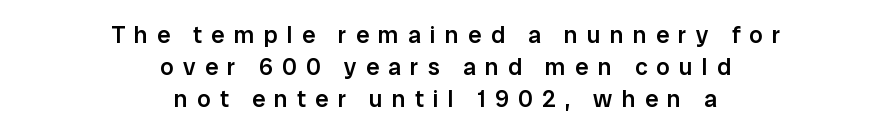
Descender tails drop into unmarked territory. Here the glyphs are tracked loosely, breaking word shapes into spaced letters. Ordinary non-slanted type is in use. Slightly chunky letters — semibold, I'd say, not full bold. This rendering uses center alignment, leaving both contours irregular but symmetric. Regular leading.
